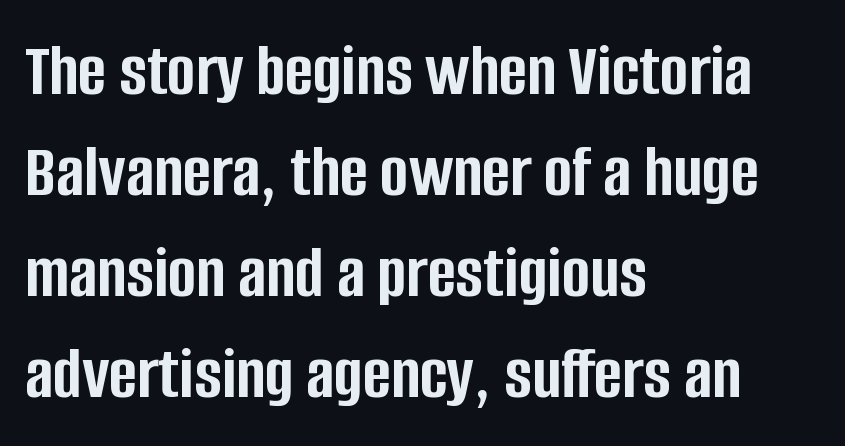
The image shows 76 px semibold, condensed sans-serif type, upright; set left-aligned, normal line spacing (1.33x), normal letter spacing, not underlined; low stroke contrast and a large x-height.
